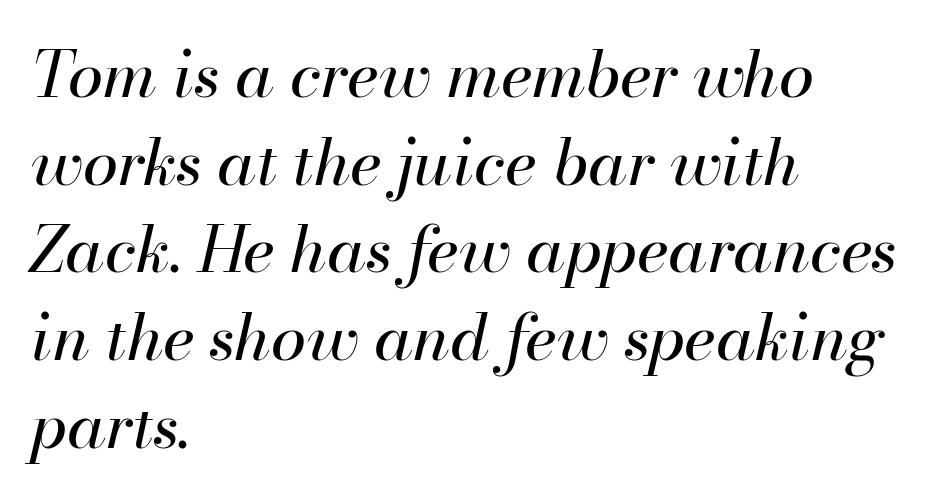
{"italic": "yes", "lean": "right", "slant_degrees": 13, "bold": "no", "weight": "regular", "width": "normal", "stroke_contrast": "high", "x_height": "small", "monospaced": "no", "underline": "no", "align": "left", "line_spacing": "normal", "line_spacing_ratio": 1.37, "letter_spacing": "normal", "letter_spacing_em": 0.0, "glyph_px": 64}
